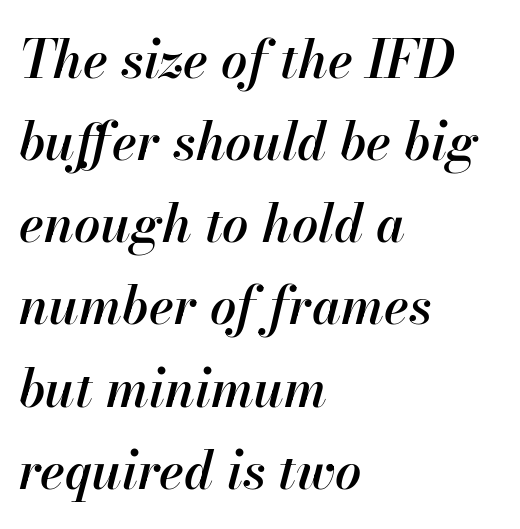
The image shows 52 px semibold type, italic (leaning right); set left-aligned, normal line spacing (1.58x), normal letter spacing, not underlined; high stroke contrast and a small x-height.
